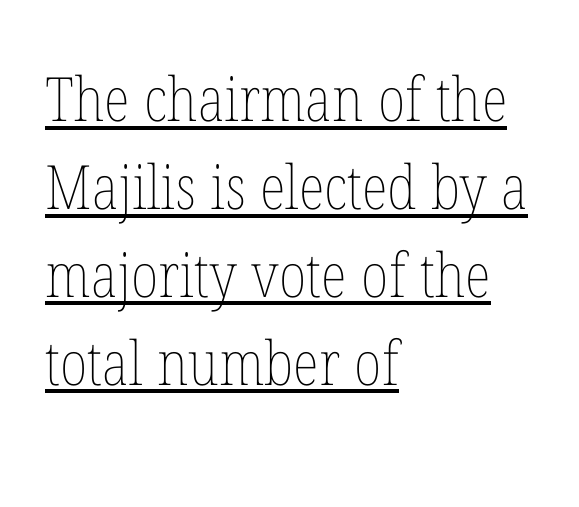
Q: Is the text bold? A: No.
Q: Is the text italic (slanted)? A: No, it is upright.
Q: Is the text underlined? A: Yes.
Q: How is the paragraph aligned? A: Left-aligned.
Q: Is the spacing between letters normal or unusually wide? A: Normal.
Q: Is the spacing between lines tight, normal or loose? A: Normal.
Q: Width (condensed, normal, or wide)? A: Condensed.
Q: Stroke contrast? A: Low.
Q: x-height? A: Medium.
Q: Monospaced? A: No.
